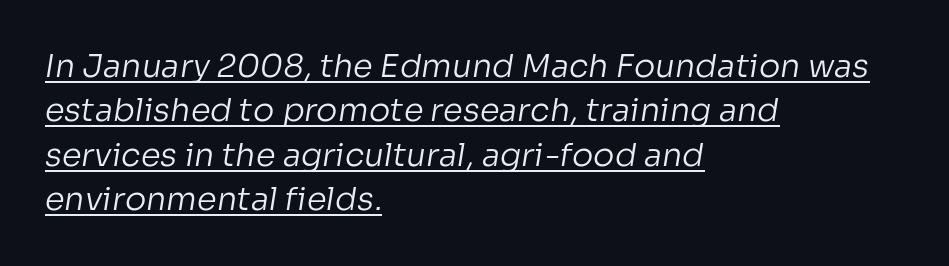
Q: Is the text bold? A: No.
Q: Is the typeface a serif or a sans-serif typeface? A: Sans-serif.
Q: Is the text underlined? A: Yes.
Q: How is the paragraph aligned? A: Left-aligned.
Q: Is the spacing between letters normal or unusually wide? A: Normal.
Q: Is the spacing between lines tight, normal or loose? A: Normal.
Q: Width (condensed, normal, or wide)? A: Normal.
Q: Stroke contrast? A: Low.
Q: x-height? A: Medium.
Q: Monospaced? A: No.
